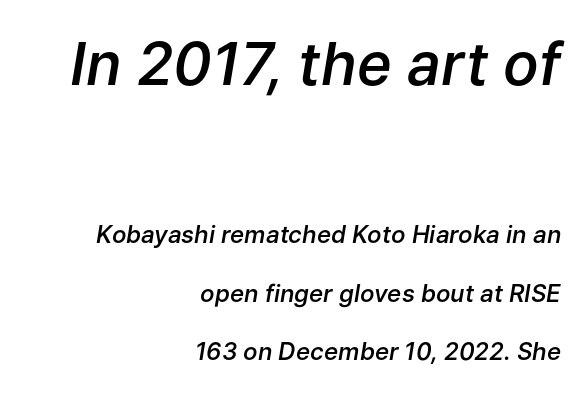
A student would call this right alignment; a typographer would say flush right, rag left. The face used here is proportionally spaced, like ordinary book or web type. Emphasis by weight is partial: semibold. An italicized treatment has been applied to the whole sample.
